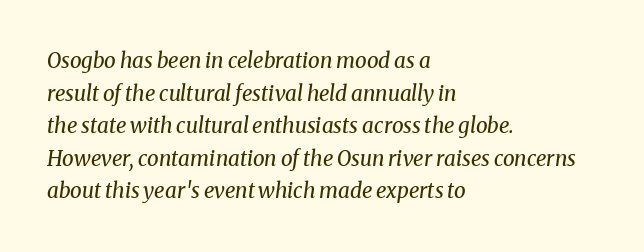
Q: Is the text bold? A: No.
Q: Is the text italic (slanted)? A: Yes, it leans right by about 8 degrees.
Q: Is the text underlined? A: No.
Q: How is the paragraph aligned? A: Left-aligned.
Q: Is the spacing between letters normal or unusually wide? A: Normal.
Q: Is the spacing between lines tight, normal or loose? A: Normal.
